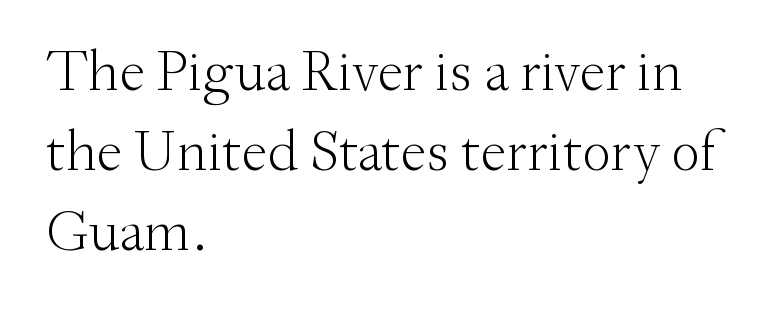
Caption: face not bold, strokes unweighted. Nobody drew a line under any word here. Tall strokes in this sample are plumb rather than angled. Casual observation: everything's shoved over to the left. Examine the stroke ends and you'll spot serifs.
